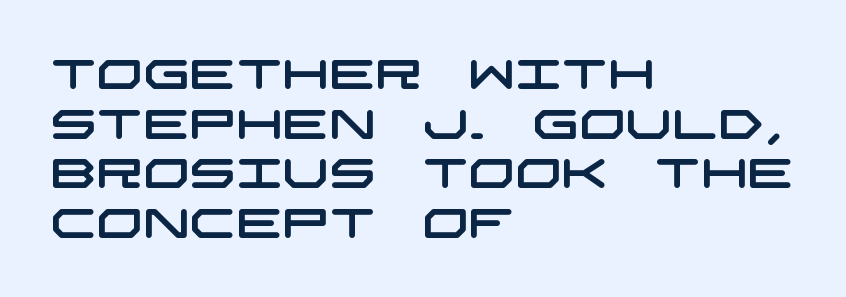
Q: Is the typeface a serif or a sans-serif typeface? A: Sans-serif.
Q: Is the text underlined? A: No.
Q: How is the paragraph aligned? A: Left-aligned.
Q: Is the spacing between letters normal or unusually wide? A: Normal.
Q: Width (condensed, normal, or wide)? A: Wide.
Q: Stroke contrast? A: Low.
Q: x-height? A: Large.
